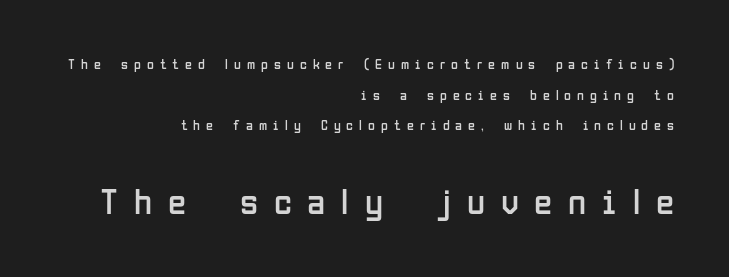
Between one letter and the next there's a generous, obvious gap. Italic: no, the glyphs are upright roman. Block two is the big one; block one sits smaller above it. The face used here is proportionally spaced, like ordinary book or web type.
